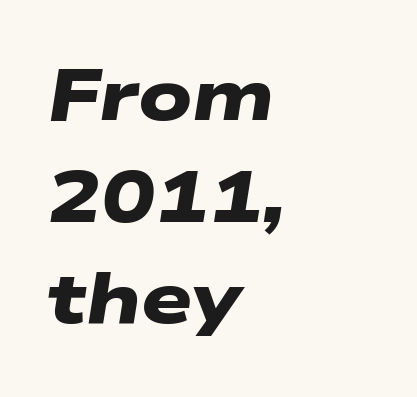
Rows of type keep a routine distance in the vertical direction. A typesetter would call this zero additional tracking. Any mark beneath the type? The region is blank. A classic flush-left, rag-right setting is used for this passage. Spacing verdict: proportional, widths tailored to each character. Each glyph is drawn with heavy, bold strokes.
